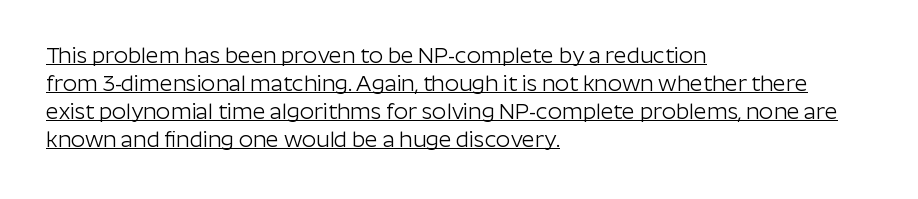
Q: Is the text bold? A: No.
Q: Is the text italic (slanted)? A: No, it is upright.
Q: Is the text underlined? A: Yes.
Q: How is the paragraph aligned? A: Left-aligned.
Q: Is the spacing between letters normal or unusually wide? A: Normal.
Q: Is the spacing between lines tight, normal or loose? A: Normal.
